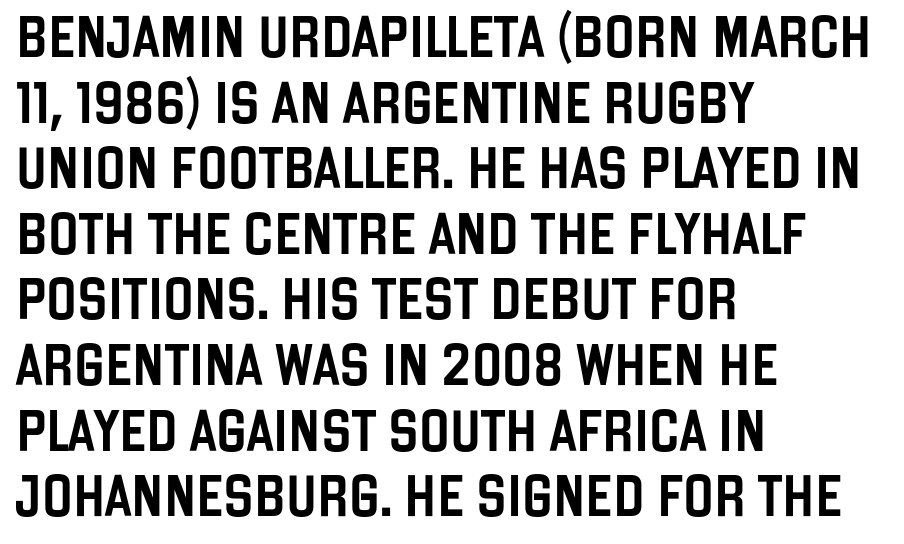
{"serif": "no", "italic": "no", "width": "condensed", "stroke_contrast": "low", "x_height": "large", "monospaced": "no", "underline": "no", "align": "left", "line_spacing": "normal", "line_spacing_ratio": 1.6, "letter_spacing": "normal", "letter_spacing_em": 0.0, "glyph_px": 41}
